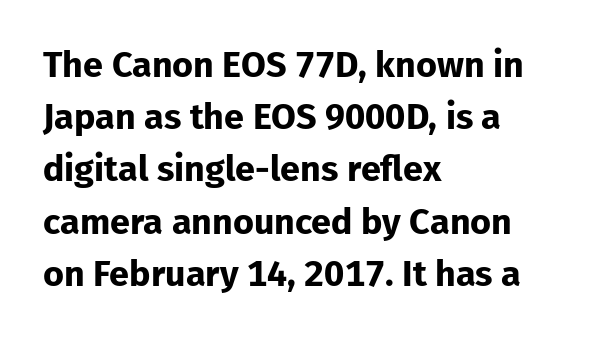
The image shows 36 px bold sans-serif type, upright; set left-aligned, normal line spacing (1.45x), normal letter spacing, not underlined; low stroke contrast and a medium x-height.
